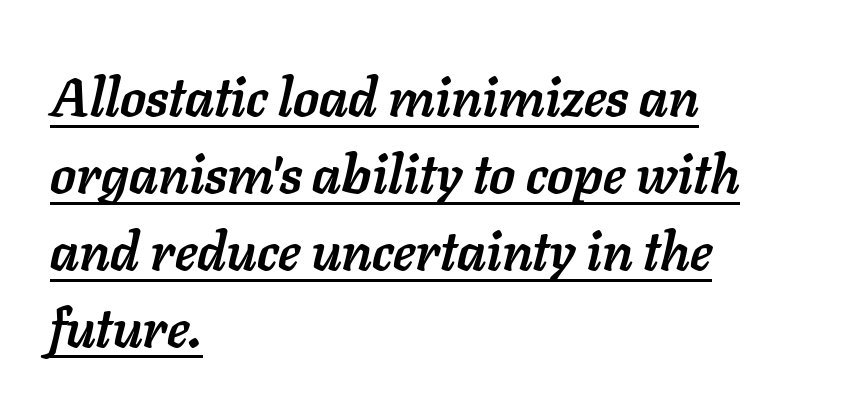
{"italic": "yes", "lean": "right", "slant_degrees": 11, "bold": "yes", "weight": "semibold", "width": "normal", "stroke_contrast": "low", "x_height": "medium", "monospaced": "no", "underline": "yes", "align": "left", "line_spacing": "normal", "line_spacing_ratio": 1.45, "letter_spacing": "normal", "letter_spacing_em": 0.0, "glyph_px": 53}
